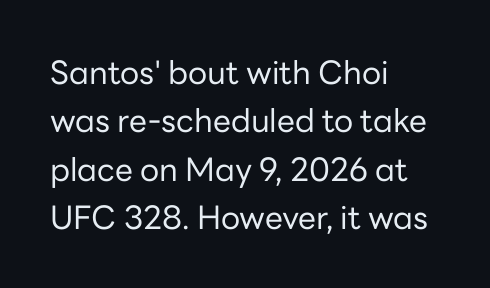
{"serif": "no", "italic": "no", "bold": "no", "weight": "regular", "width": "normal", "stroke_contrast": "low", "x_height": "medium", "monospaced": "no", "underline": "no", "align": "left", "line_spacing": "normal", "line_spacing_ratio": 1.51, "letter_spacing": "normal", "letter_spacing_em": 0.0, "glyph_px": 32}
